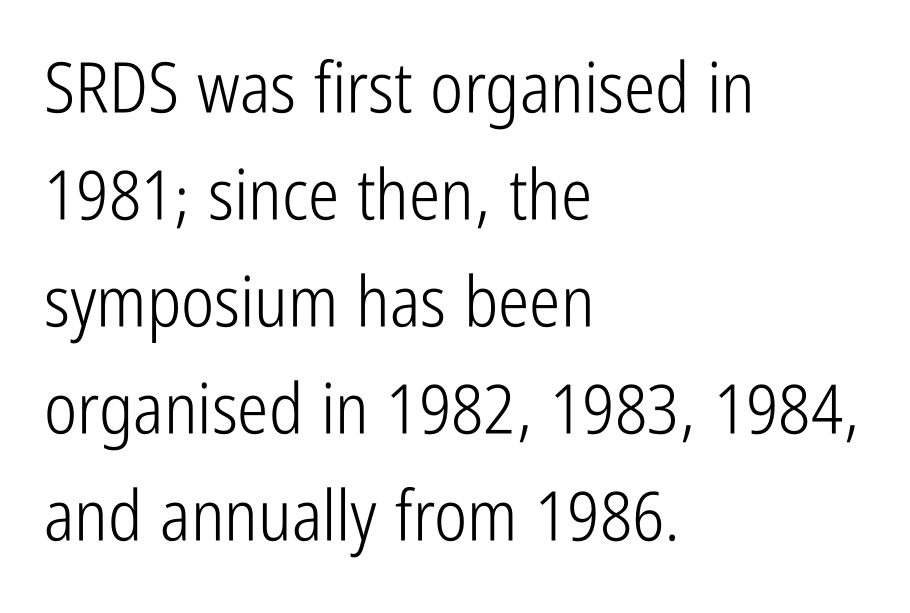
{"serif": "no", "italic": "no", "bold": "no", "weight": "light", "width": "condensed", "stroke_contrast": "low", "x_height": "medium", "monospaced": "no", "underline": "no", "align": "left", "line_spacing": "normal", "line_spacing_ratio": 1.53, "letter_spacing": "normal", "letter_spacing_em": 0.0, "glyph_px": 70}
